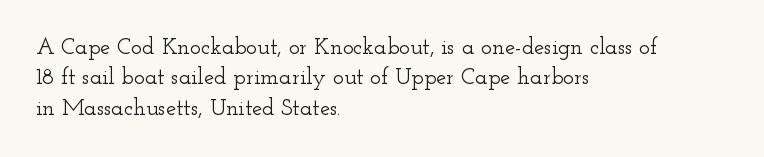
{"italic": "no", "underline": "no", "align": "left", "line_spacing": "normal", "line_spacing_ratio": 1.32, "letter_spacing": "normal", "letter_spacing_em": 0.0, "glyph_px": 23}
